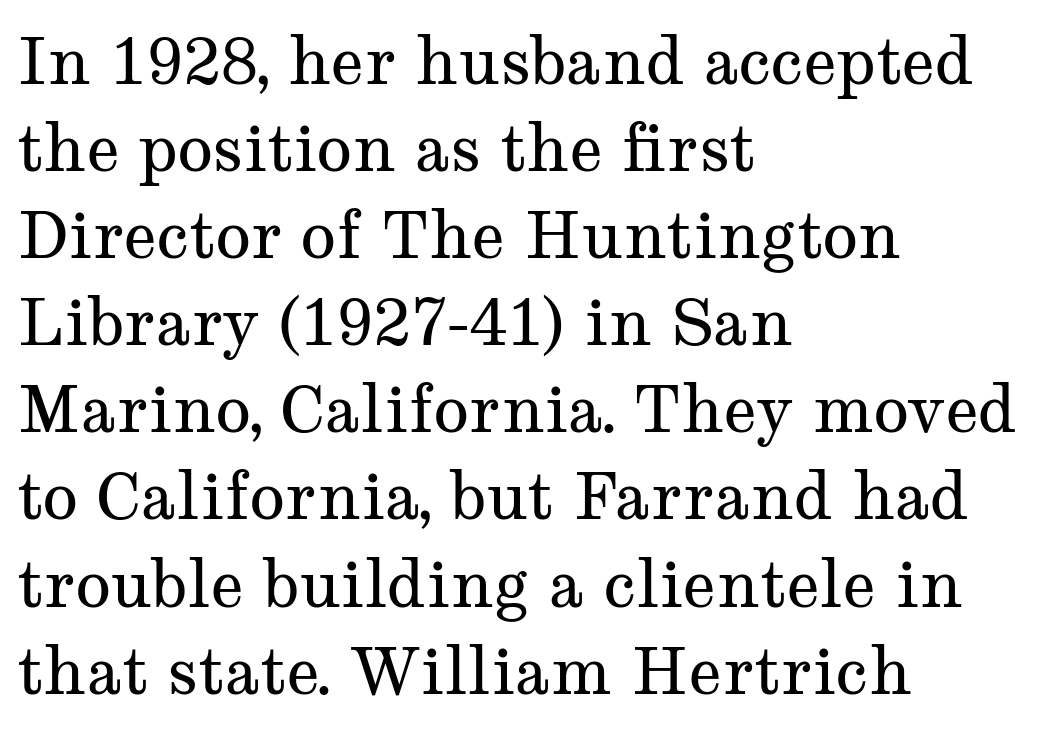
Anything drawn beneath the words? Only blank space. The ragged edge is on the right, which tells us the setting is flush left. Weight: in the light-to-regular range. Examine the stroke ends and you'll spot serifs. Students, note that the glyphs here touch the page at normal intervals. The lines sit at an ordinary, default distance from one another.
